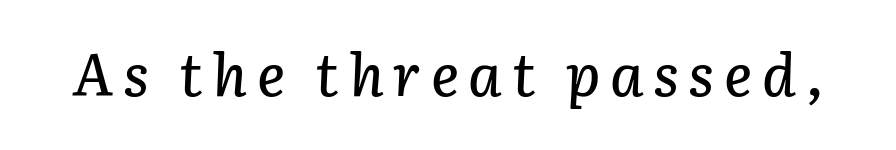
{"italic": "yes", "lean": "right", "slant_degrees": 3, "width": "normal", "stroke_contrast": "low", "x_height": "medium", "monospaced": "no", "underline": "no", "glyph_px": 59}
